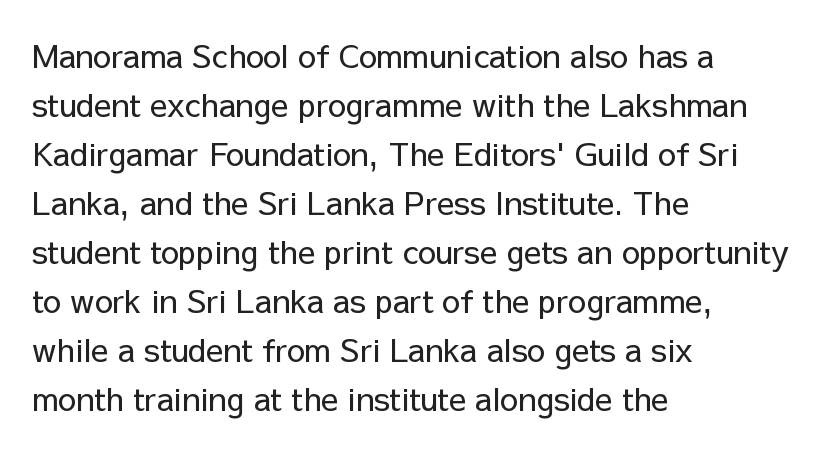
Think of a printed novel: that variable character pitch is what you see here. The specimen omits any rule beneath the text block's lines. What's the leading like? Ordinary, nothing unusual. A typesetter would call this zero additional tracking.
